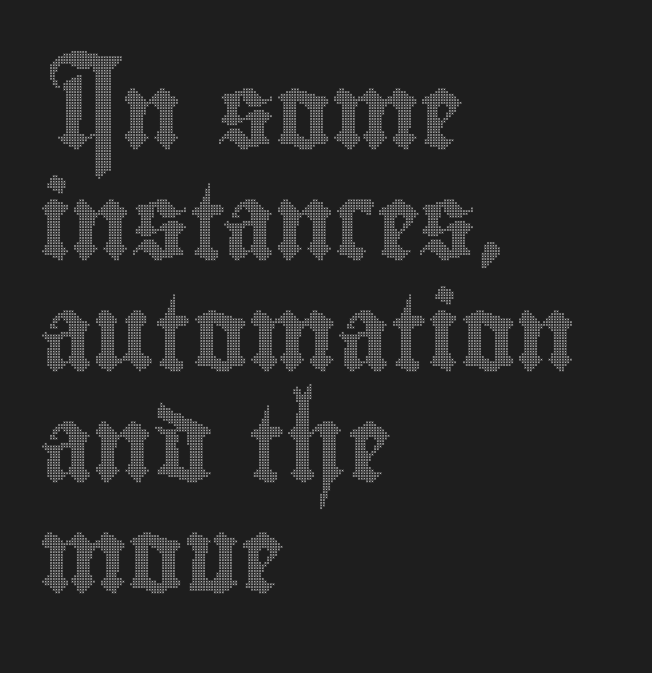
The image shows 75 px condensed type, upright; set left-aligned, normal line spacing (1.48x), normal letter spacing, not underlined; a small x-height.
